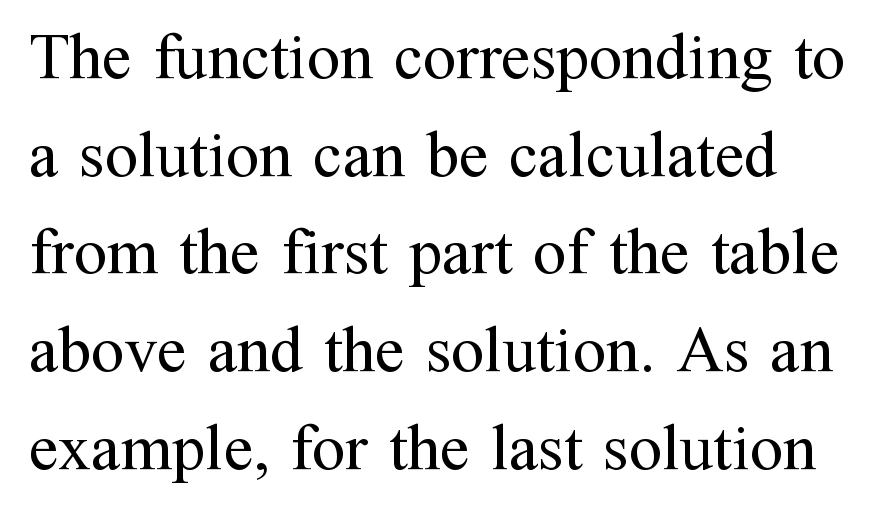
{"serif": "yes", "italic": "no", "bold": "no", "weight": "regular", "width": "normal", "stroke_contrast": "medium", "x_height": "medium", "monospaced": "no", "underline": "no", "line_spacing": "normal", "line_spacing_ratio": 1.48, "letter_spacing": "normal", "letter_spacing_em": 0.0, "glyph_px": 66}
